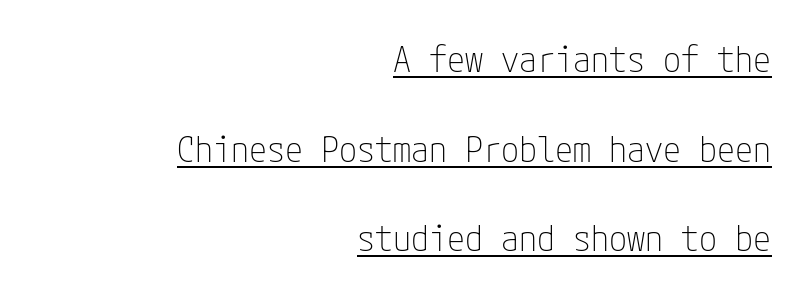
{"serif": "no", "italic": "no", "bold": "no", "weight": "thin", "width": "condensed", "stroke_contrast": "low", "x_height": "medium", "underline": "yes", "align": "right", "line_spacing": "loose", "line_spacing_ratio": 2.49, "letter_spacing": "normal", "letter_spacing_em": 0.0, "glyph_px": 36}
